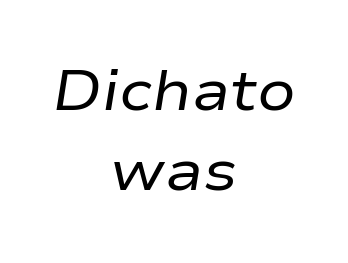
{"italic": "yes", "lean": "right", "slant_degrees": 9, "bold": "no", "weight": "regular", "width": "wide", "stroke_contrast": "low", "x_height": "medium", "monospaced": "no", "underline": "no", "align": "center", "line_spacing": "normal", "line_spacing_ratio": 1.4, "letter_spacing": "normal", "letter_spacing_em": 0.0, "glyph_px": 57}
